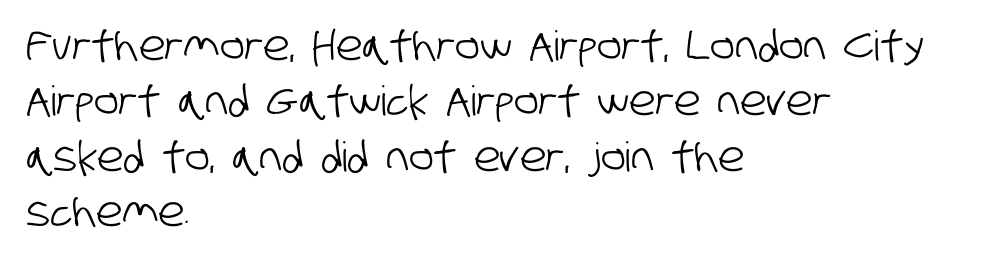
Q: Is the typeface a serif or a sans-serif typeface? A: Sans-serif.
Q: Is the text underlined? A: No.
Q: How is the paragraph aligned? A: Left-aligned.
Q: Is the spacing between letters normal or unusually wide? A: Normal.
Q: Is the spacing between lines tight, normal or loose? A: Normal.
Q: Width (condensed, normal, or wide)? A: Condensed.
Q: Stroke contrast? A: Low.
Q: x-height? A: Large.
Q: Monospaced? A: No.
